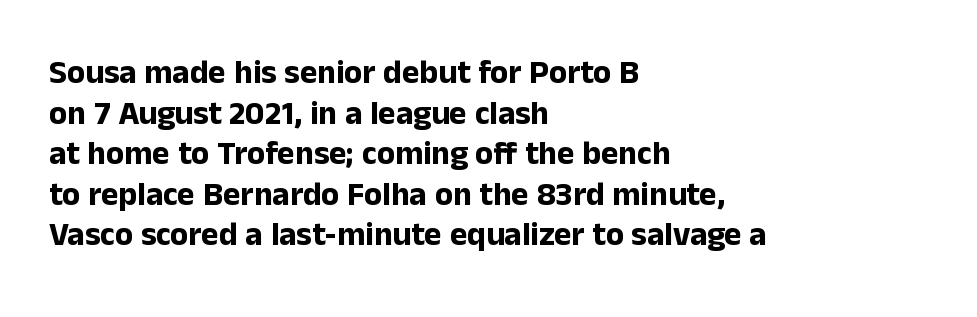
The strokes are fattened all the way to bold. Check where the strokes stop: nothing finishes them off — pure sans. The specimen reads as upright at a glance. Beneath every word, the page is bare. This rendering leaves character spacing at its baseline value.
